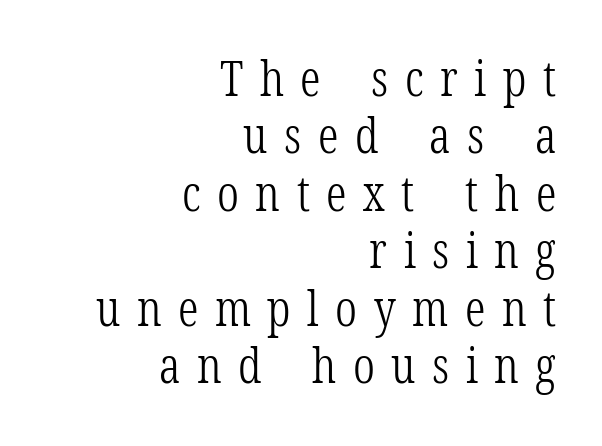
{"serif": "yes", "italic": "no", "bold": "no", "weight": "light", "width": "condensed", "stroke_contrast": "low", "x_height": "medium", "monospaced": "no", "underline": "no", "align": "right", "line_spacing": "tight", "line_spacing_ratio": 1.15, "letter_spacing": "wide", "letter_spacing_em": 0.33, "glyph_px": 50}
